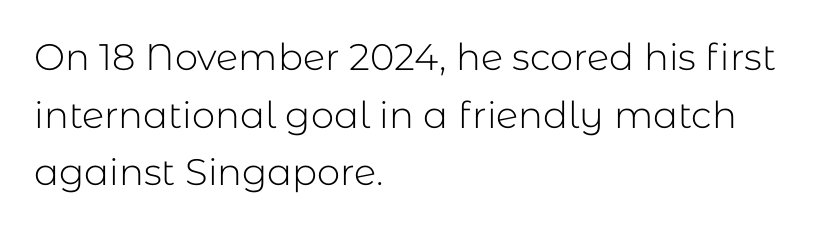
The setting favours the left margin, as ordinary paragraphs usually do. A typesetter would label this face a sans. Letters have the restrained weight of plain body copy at most. It's the straight-up-and-down kind of type. Words float on clear page, feet unadorned. What's the leading like? Ordinary, nothing unusual.
